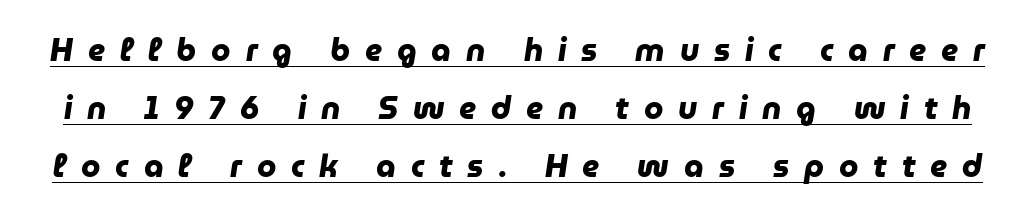
The image shows 31 px heavy sans-serif type; set line spacing 1.87x, unusually wide letter spacing (+0.48 em), underlined; low stroke contrast and a medium x-height.
